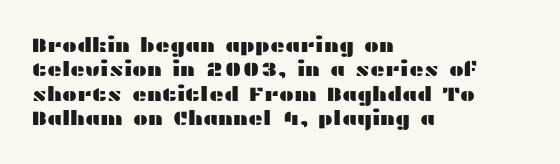
The image shows 20 px text type, upright; set left-aligned, line spacing 1.22x, normal letter spacing, not underlined.
